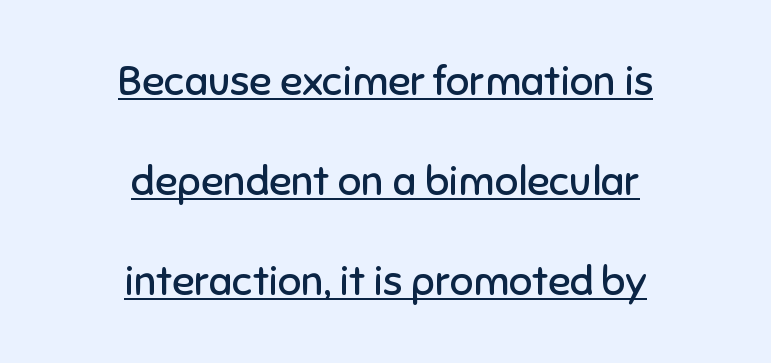
Is the letter spacing exaggerated? No — it looks like the ordinary default. When letters stand straight like this, we call the style roman or upright. Honestly, the rows look like they've been pulled way apart. These lines are rendered in a variable-pitch font. Caption: lettering with a line underneath. Ink coverage per letter is moderate at most.
